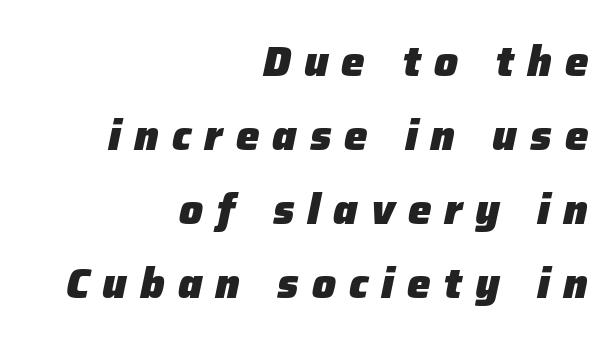
The glyphs look as if they've been sheared to an angle. Underline: absent. The font is running at its bold setting. Is this a fixed-width face? No — the glyphs have proportional, varying widths. Substantial extra tracking has been applied to these lines. The compositor pushed each line to the right boundary.
